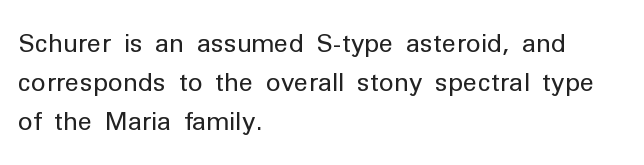
{"italic": "no", "bold": "no", "underline": "no", "align": "left", "line_spacing": "normal", "line_spacing_ratio": 1.56, "letter_spacing": "normal", "letter_spacing_em": 0.0, "glyph_px": 25}
